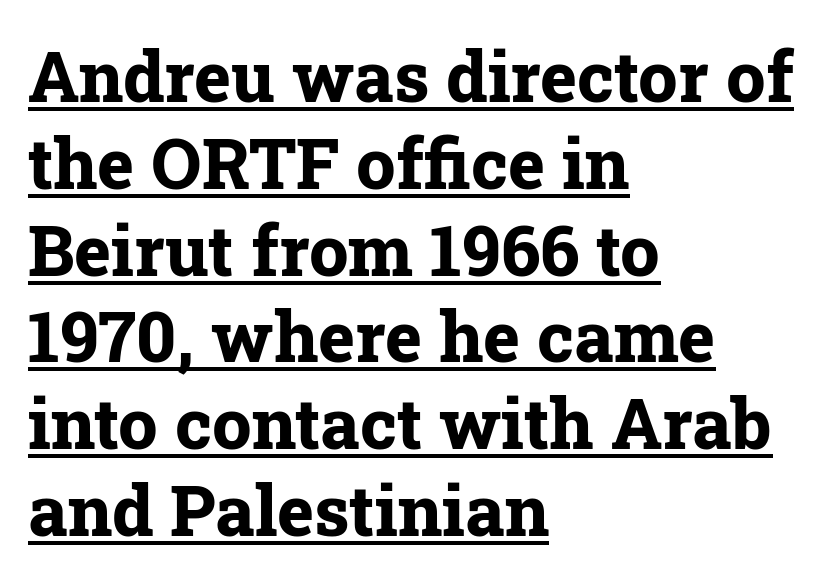
The image shows 70 px bold serif type, upright; set left-aligned, line spacing 1.24x, normal letter spacing, underlined; low stroke contrast and a medium x-height.
